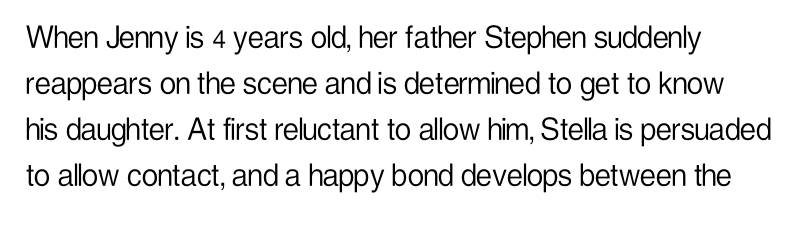
{"serif": "no", "italic": "no", "bold": "no", "weight": "light", "width": "condensed", "stroke_contrast": "low", "x_height": "medium", "monospaced": "no", "underline": "no", "line_spacing": "normal", "line_spacing_ratio": 1.28, "letter_spacing": "normal", "letter_spacing_em": 0.0, "glyph_px": 36}
